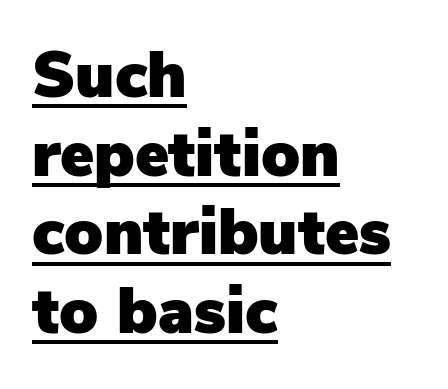
{"serif": "no", "italic": "no", "width": "normal", "stroke_contrast": "low", "x_height": "medium", "monospaced": "no", "underline": "yes", "align": "left", "line_spacing_ratio": 1.23, "letter_spacing": "normal", "letter_spacing_em": 0.0, "glyph_px": 64}
